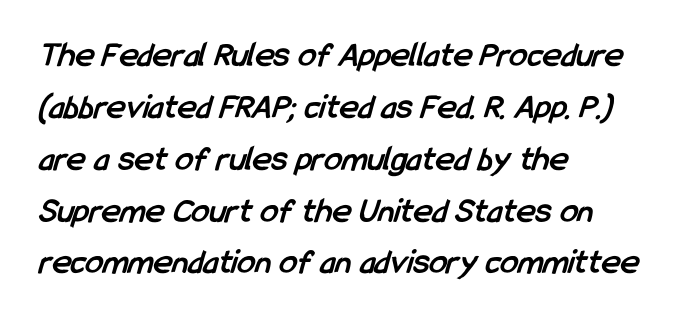
{"serif": "no", "bold": "yes", "weight": "semibold", "width": "condensed", "stroke_contrast": "low", "x_height": "medium", "monospaced": "no", "underline": "no", "align": "left", "line_spacing": "normal", "line_spacing_ratio": 1.44, "letter_spacing": "normal", "letter_spacing_em": 0.0, "glyph_px": 36}
